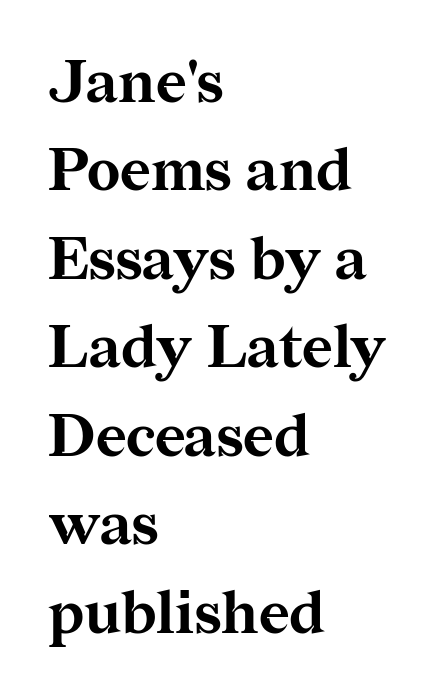
The image shows 59 px bold serif type, upright; set left-aligned, normal line spacing (1.5x), normal letter spacing, not underlined; medium stroke contrast and a medium x-height.
